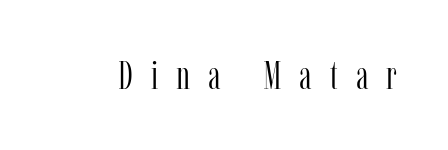
Think of a printed novel: that variable character pitch is what you see here. Stroke mass is kept to a normal reading level or below. Has an underline been added? It has not. Honestly, the letter spacing is so wide it's the main thing you notice. If you drew a line through each stem, it would be perfectly vertical. Little horizontal feet cap the strokes, marking this as serif type.
